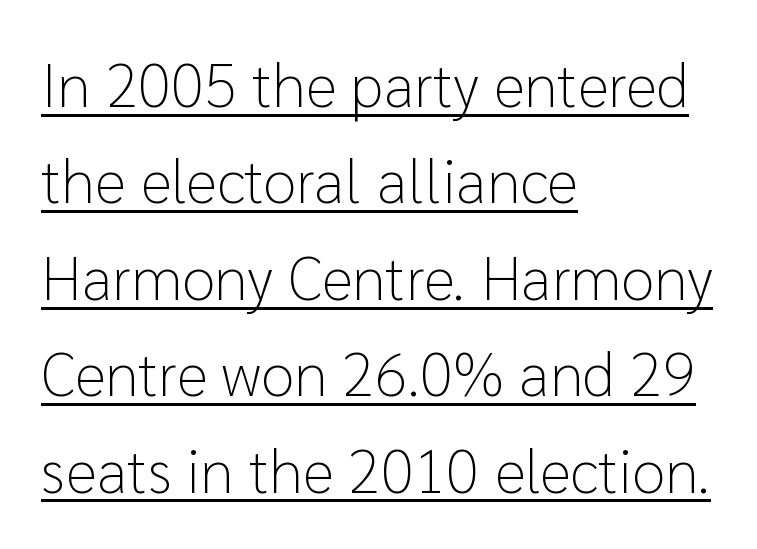
Q: Is the text bold? A: No.
Q: Is the text italic (slanted)? A: No, it is upright.
Q: Is the typeface a serif or a sans-serif typeface? A: Sans-serif.
Q: Is the text underlined? A: Yes.
Q: How is the paragraph aligned? A: Left-aligned.
Q: Is the spacing between letters normal or unusually wide? A: Normal.
Q: Is the spacing between lines tight, normal or loose? A: Normal.
Q: Width (condensed, normal, or wide)? A: Normal.
Q: Stroke contrast? A: Low.
Q: x-height? A: Medium.
Q: Monospaced? A: No.
